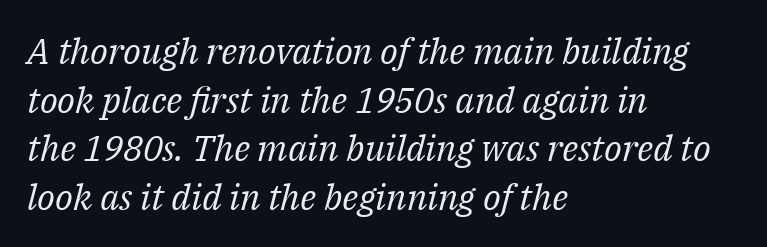
The image shows 36 px regular-weight serif type, italic (leaning right); set left-aligned, normal line spacing (1.35x), normal letter spacing, not underlined; medium stroke contrast and a medium x-height.
